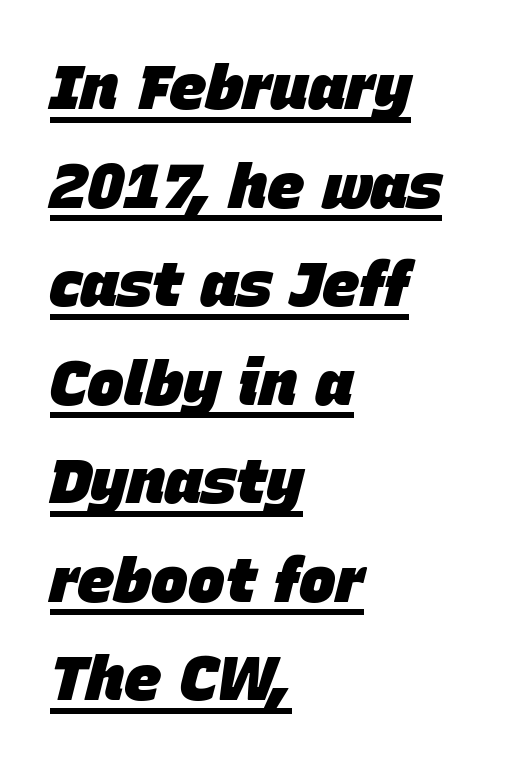
Q: Is the text bold? A: Yes.
Q: Is the text italic (slanted)? A: Yes, it leans right by about 15 degrees.
Q: Is the text underlined? A: Yes.
Q: How is the paragraph aligned? A: Left-aligned.
Q: Is the spacing between letters normal or unusually wide? A: Normal.
Q: Is the spacing between lines tight, normal or loose? A: Normal.
Q: Width (condensed, normal, or wide)? A: Normal.
Q: Stroke contrast? A: Low.
Q: x-height? A: Large.
Q: Monospaced? A: No.
